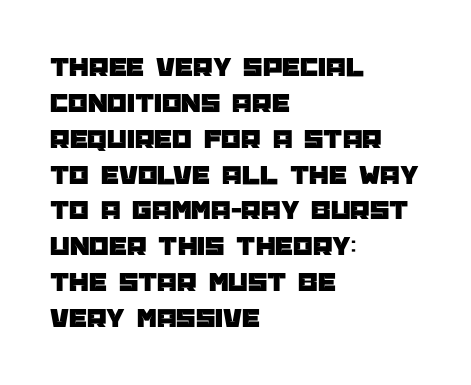
Q: Is the text italic (slanted)? A: No, it is upright.
Q: Is the typeface a serif or a sans-serif typeface? A: Sans-serif.
Q: Is the text underlined? A: No.
Q: How is the paragraph aligned? A: Left-aligned.
Q: Is the spacing between letters normal or unusually wide? A: Normal.
Q: Is the spacing between lines tight, normal or loose? A: Normal.
Q: Width (condensed, normal, or wide)? A: Normal.
Q: Stroke contrast? A: Low.
Q: x-height? A: Large.
Q: Monospaced? A: No.
